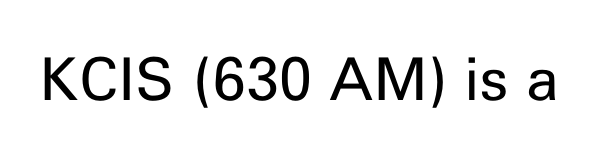
{"serif": "no", "italic": "no", "bold": "no", "weight": "regular", "width": "normal", "stroke_contrast": "low", "x_height": "medium", "monospaced": "no", "underline": "no", "letter_spacing": "normal", "letter_spacing_em": 0.0, "glyph_px": 59}
